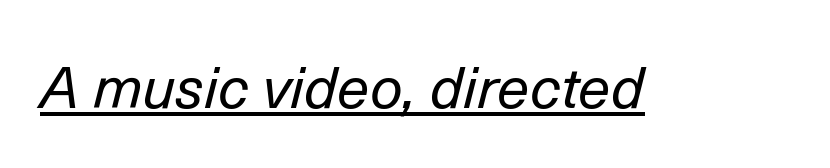
Q: Is the text bold? A: No.
Q: Is the text italic (slanted)? A: Yes, it leans right by about 14 degrees.
Q: Is the text underlined? A: Yes.
Q: Is the spacing between letters normal or unusually wide? A: Normal.
Q: Width (condensed, normal, or wide)? A: Normal.
Q: Stroke contrast? A: Low.
Q: x-height? A: Medium.
Q: Monospaced? A: No.
